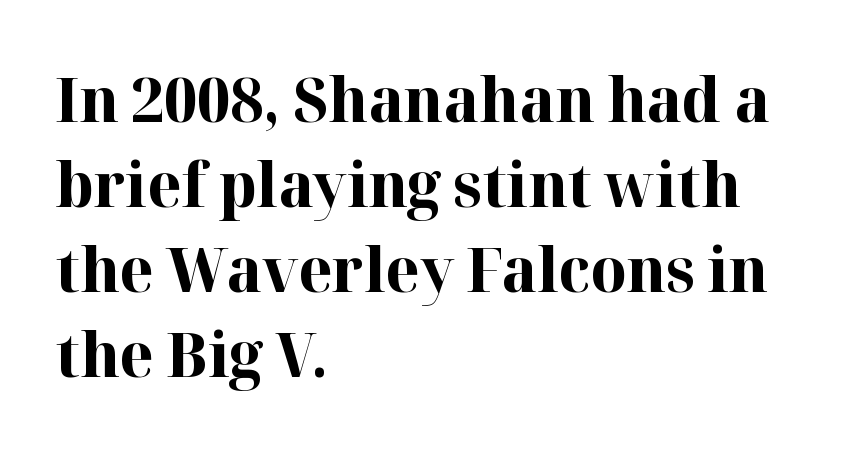
Leading matches the norm, producing a regular column. Decoration check: the copy has no underline. These lines carry a lot of weight — the face is fully bold. This rendering leaves character spacing at its baseline value.
